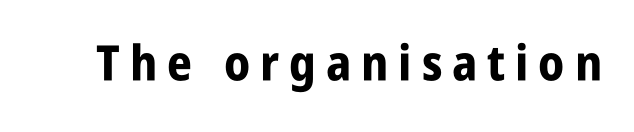
{"serif": "no", "italic": "no", "bold": "yes", "weight": "bold", "width": "condensed", "stroke_contrast": "low", "x_height": "large", "monospaced": "no", "underline": "no", "letter_spacing": "wide", "letter_spacing_em": 0.2, "glyph_px": 49}
